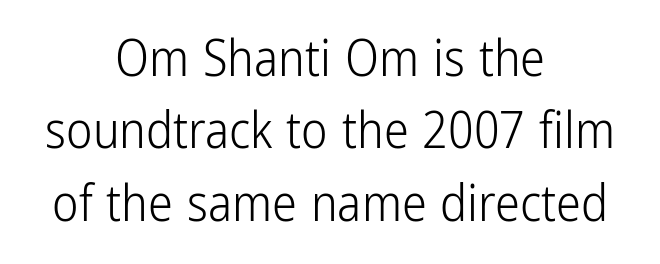
These lines stack symmetrically, like a column narrowing and widening about its center. The typography opts for an upright posture over an oblique one. The passage shown stacks its lines at a standard gap. Default kerning and tracking; the words read as compact shapes. These glyphs show unthickened strokes, regular width or finer. Anything drawn beneath the words? Only blank space.
